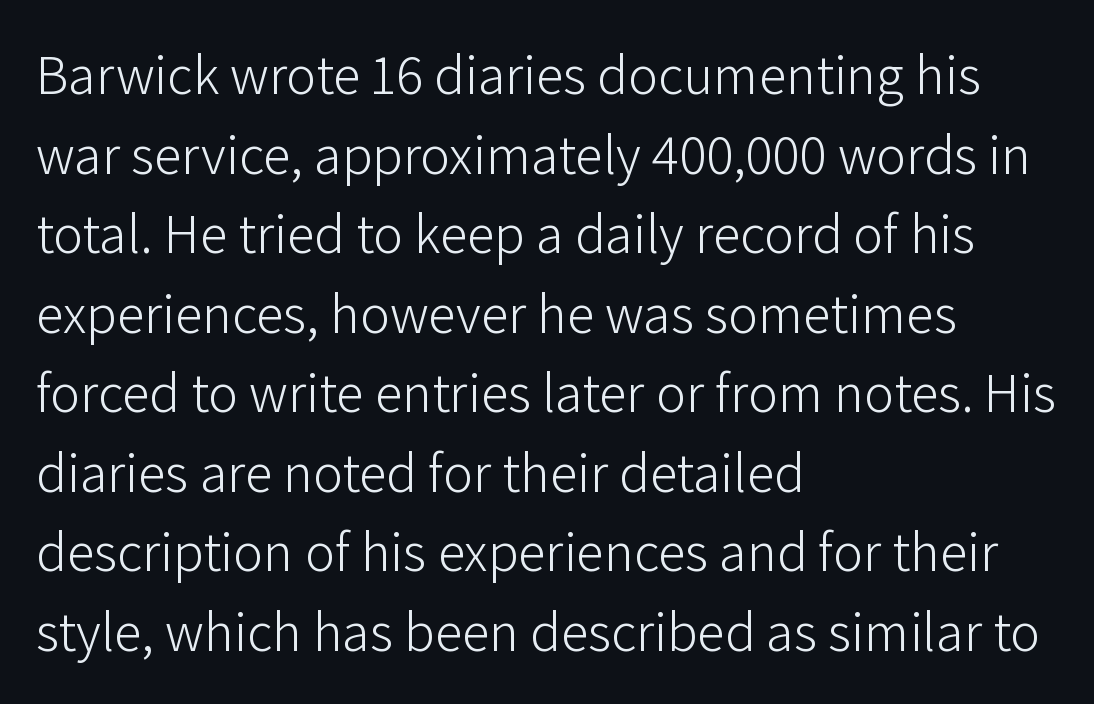
{"serif": "no", "italic": "no", "bold": "no", "weight": "light", "width": "normal", "stroke_contrast": "low", "x_height": "medium", "monospaced": "no", "underline": "no", "align": "left", "line_spacing": "normal", "line_spacing_ratio": 1.42, "letter_spacing": "normal", "letter_spacing_em": 0.0, "glyph_px": 56}
